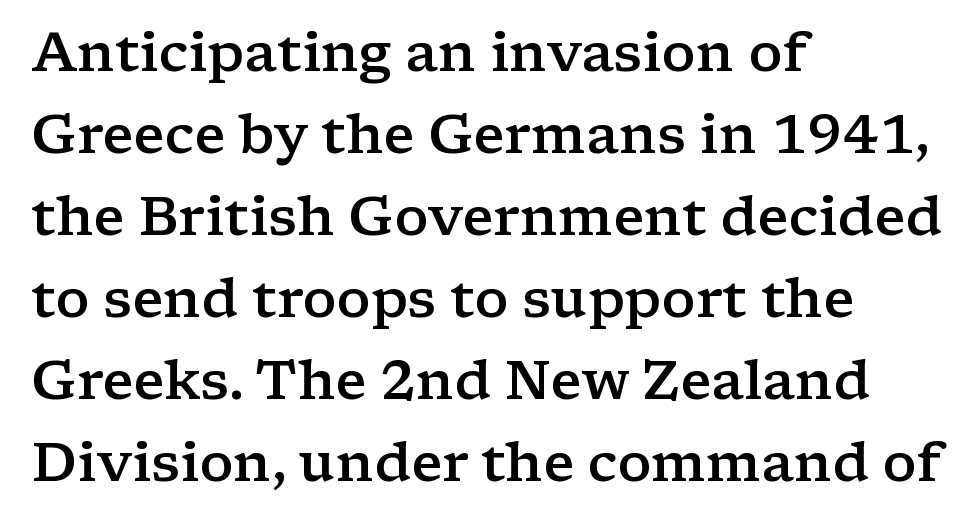
The image shows 54 px semibold, wide serif type, upright; set left-aligned, normal line spacing (1.52x), normal letter spacing, not underlined; low stroke contrast and a medium x-height.
